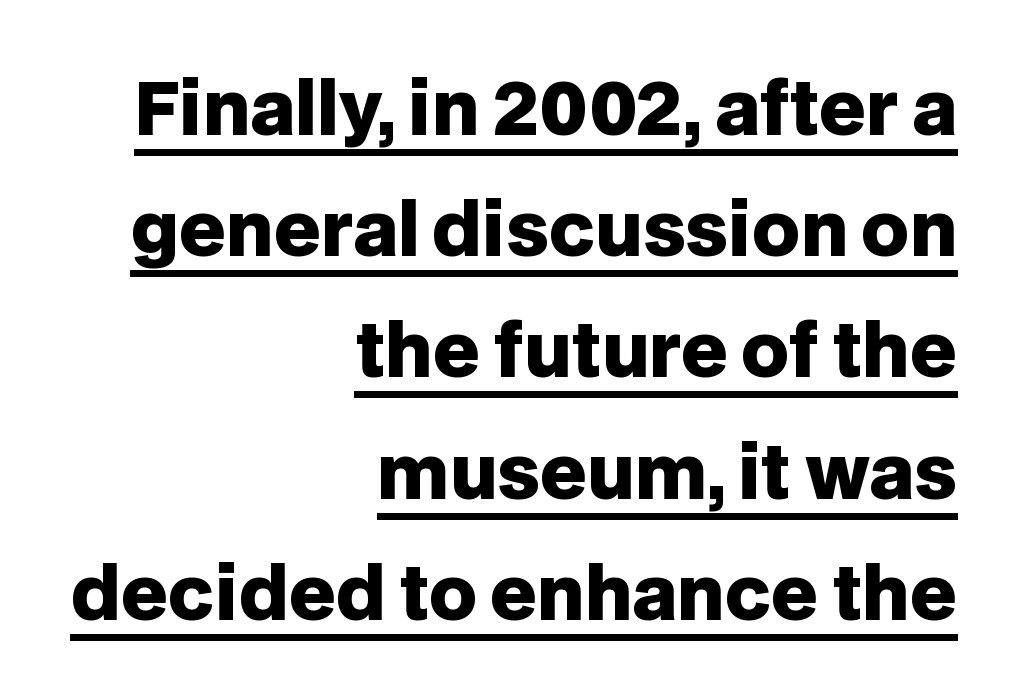
The image shows 73 px heavy sans-serif type, upright; set right-aligned, normal line spacing (1.66x), normal letter spacing, underlined; low stroke contrast and a large x-height.
